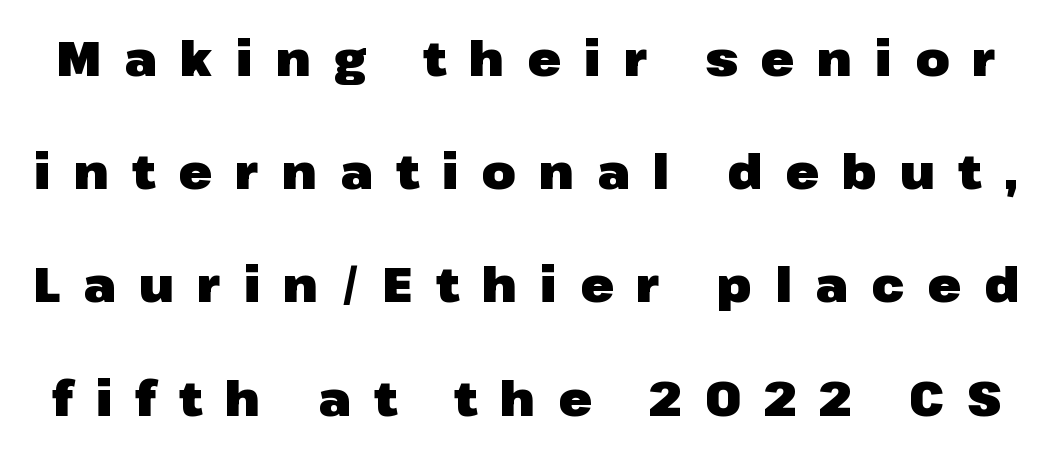
Q: Is the text bold? A: Yes.
Q: Is the text italic (slanted)? A: No, it is upright.
Q: Is the typeface a serif or a sans-serif typeface? A: Sans-serif.
Q: Is the text underlined? A: No.
Q: Is the spacing between letters normal or unusually wide? A: Unusually wide.
Q: Is the spacing between lines tight, normal or loose? A: Loose.
Q: Width (condensed, normal, or wide)? A: Normal.
Q: Stroke contrast? A: Low.
Q: x-height? A: Medium.
Q: Monospaced? A: No.
